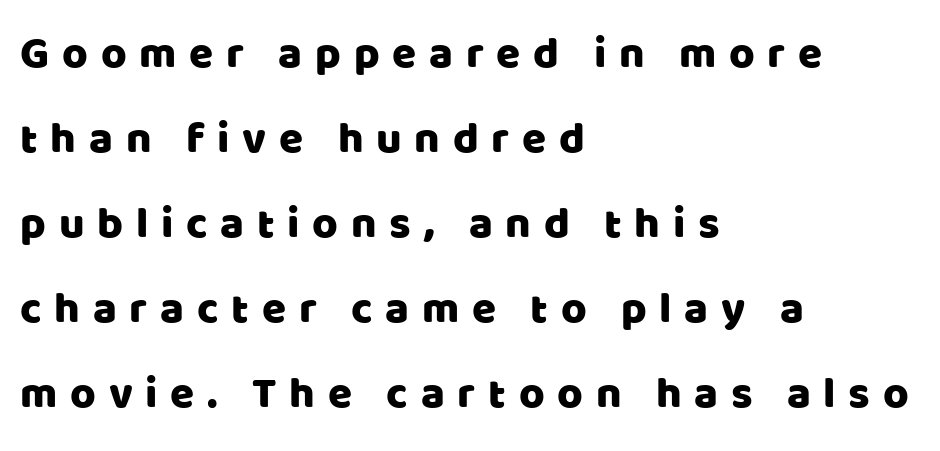
The image shows 44 px sans-serif type, upright; set left-aligned, loose line spacing (1.93x), unusually wide letter spacing (+0.29 em), not underlined; low stroke contrast and a large x-height.
